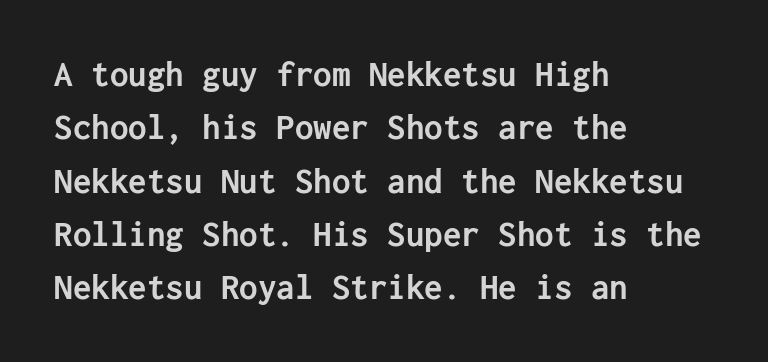
The zone under the glyphs is completely vacant. How heavy is the stroke? Heavy — this is a bold. This is sans-serif lettering, the kind often seen on screens and signage. This sample uses plain, unmodified letter spacing. The designer left line spacing at the default.
